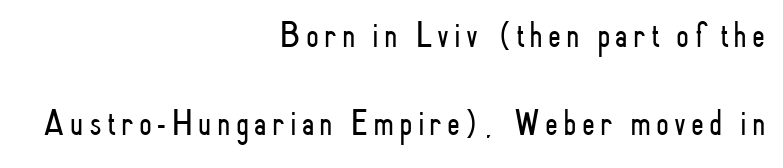
Airy leading. This sample has the flowing, uneven cadence of proportional lettering. The foot of each line stays bare and open. The letters carry no serifs — their stems end cleanly without finishing strokes. Casual observation: everything's shoved over to the right. The axis of the letterforms is exactly vertical.
